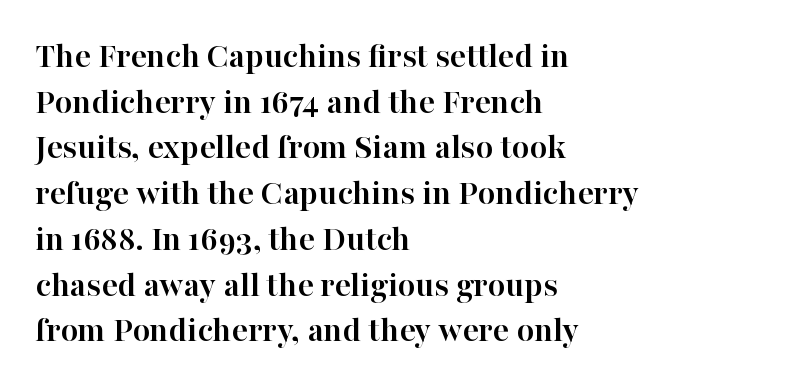
{"serif": "yes", "italic": "no", "bold": "yes", "weight": "semibold", "width": "normal", "stroke_contrast": "high", "x_height": "medium", "monospaced": "no", "underline": "no", "align": "left", "line_spacing": "normal", "line_spacing_ratio": 1.27, "letter_spacing": "normal", "letter_spacing_em": 0.0, "glyph_px": 36}
